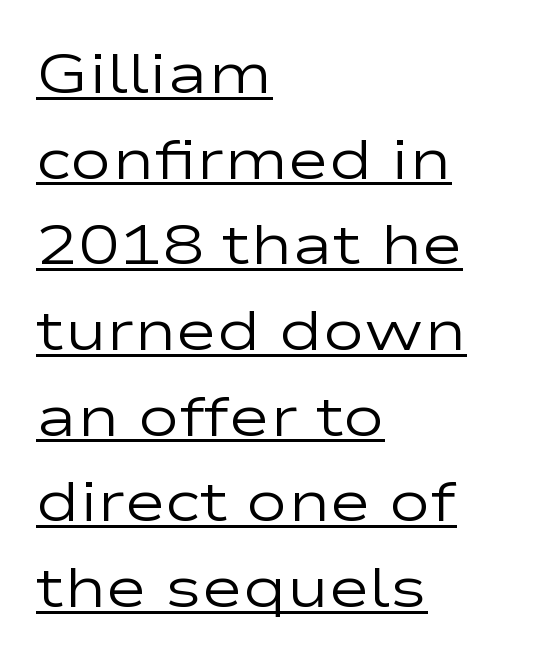
{"serif": "no", "italic": "no", "bold": "no", "weight": "regular", "width": "wide", "stroke_contrast": "low", "x_height": "medium", "monospaced": "no", "underline": "yes", "align": "left", "line_spacing": "normal", "line_spacing_ratio": 1.53, "letter_spacing": "normal", "letter_spacing_em": 0.0, "glyph_px": 56}
